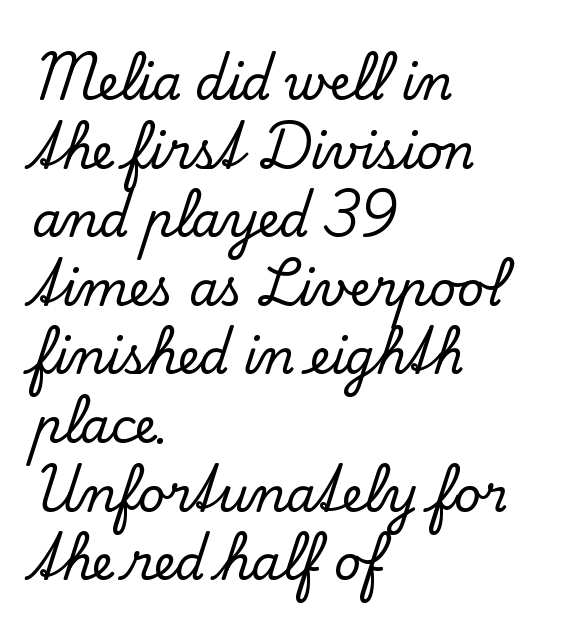
Q: Is the text italic (slanted)? A: Yes.
Q: Is the typeface a serif or a sans-serif typeface? A: Serif.
Q: Is the text underlined? A: No.
Q: How is the paragraph aligned? A: Left-aligned.
Q: Is the spacing between letters normal or unusually wide? A: Normal.
Q: Is the spacing between lines tight, normal or loose? A: Normal.
Q: Width (condensed, normal, or wide)? A: Normal.
Q: Stroke contrast? A: Low.
Q: x-height? A: Small.
Q: Monospaced? A: No.
